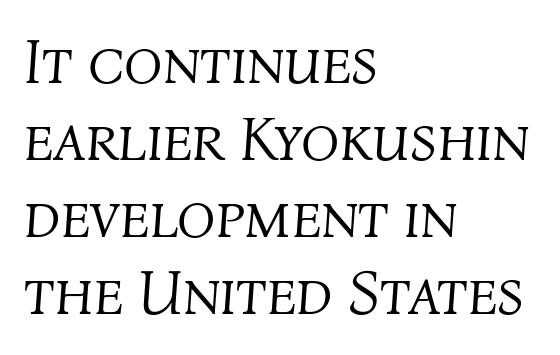
Q: Is the text bold? A: No.
Q: Is the text italic (slanted)? A: Yes, it leans right by about 4 degrees.
Q: Is the text underlined? A: No.
Q: How is the paragraph aligned? A: Left-aligned.
Q: Is the spacing between letters normal or unusually wide? A: Normal.
Q: Width (condensed, normal, or wide)? A: Normal.
Q: Stroke contrast? A: Medium.
Q: x-height? A: Medium.
Q: Monospaced? A: No.
